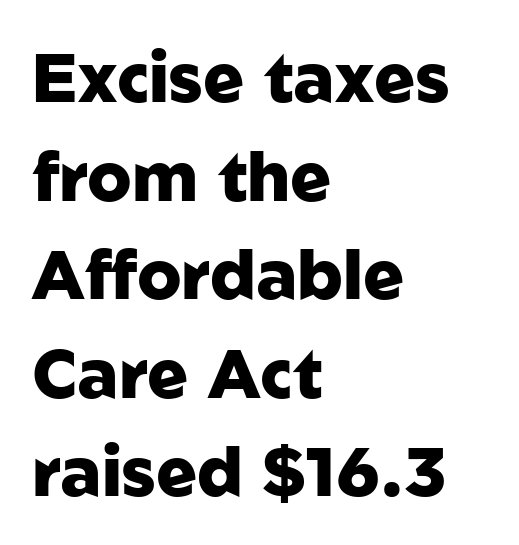
{"serif": "no", "italic": "no", "bold": "yes", "weight": "heavy", "width": "normal", "stroke_contrast": "low", "x_height": "medium", "monospaced": "no", "underline": "no", "align": "left", "line_spacing": "normal", "line_spacing_ratio": 1.45, "letter_spacing": "normal", "letter_spacing_em": 0.0, "glyph_px": 68}
